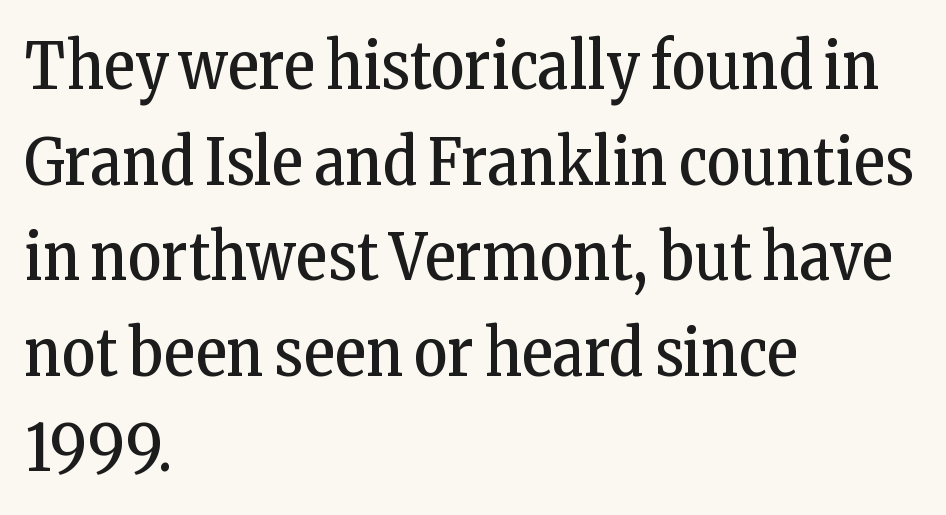
Each row of text sits above clean, open space. Leftover space on each line is placed entirely after the last word. Caption: standard tracking, unaltered. If you measured baseline to baseline, you'd find a middling distance. The weight would be labelled regular, book, light, or lighter still.
